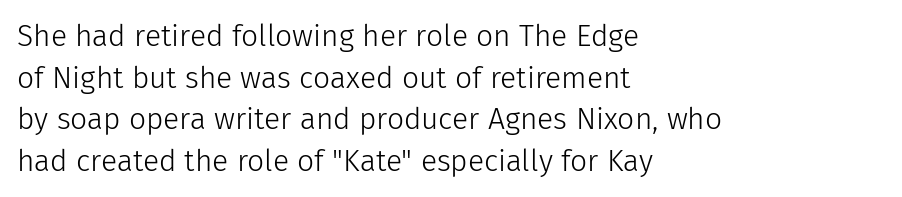
{"serif": "no", "italic": "no", "bold": "no", "weight": "light", "width": "normal", "stroke_contrast": "low", "x_height": "medium", "monospaced": "no", "underline": "no", "align": "left", "line_spacing": "normal", "line_spacing_ratio": 1.39, "letter_spacing": "normal", "letter_spacing_em": 0.0, "glyph_px": 30}
